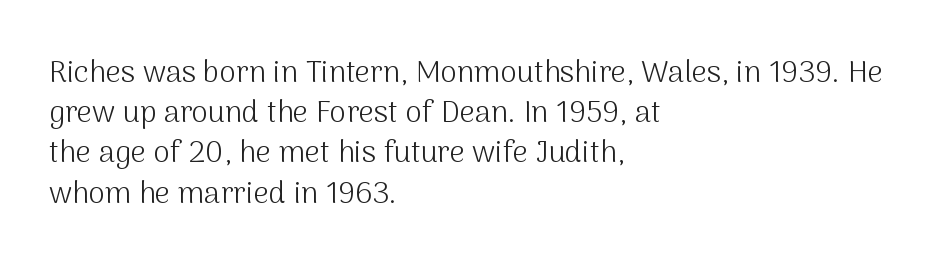
Q: Is the text bold? A: No.
Q: Is the text italic (slanted)? A: No, it is upright.
Q: Is the typeface a serif or a sans-serif typeface? A: Sans-serif.
Q: Is the text underlined? A: No.
Q: How is the paragraph aligned? A: Left-aligned.
Q: Is the spacing between letters normal or unusually wide? A: Normal.
Q: Is the spacing between lines tight, normal or loose? A: Normal.
Q: Width (condensed, normal, or wide)? A: Normal.
Q: Stroke contrast? A: Medium.
Q: x-height? A: Medium.
Q: Monospaced? A: No.
